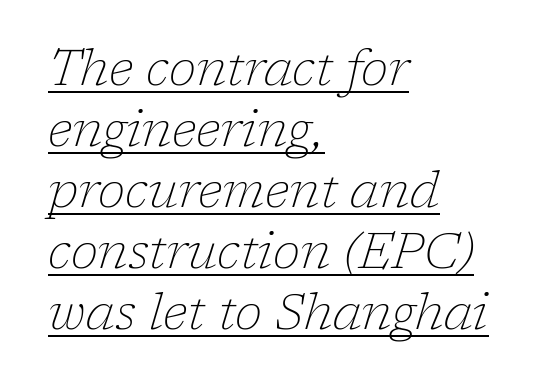
{"serif": "yes", "italic": "yes", "lean": "right", "slant_degrees": 17, "bold": "no", "weight": "thin", "width": "normal", "stroke_contrast": "low", "x_height": "medium", "monospaced": "no", "underline": "yes", "align": "left", "line_spacing_ratio": 1.22, "letter_spacing": "normal", "letter_spacing_em": 0.0, "glyph_px": 50}
